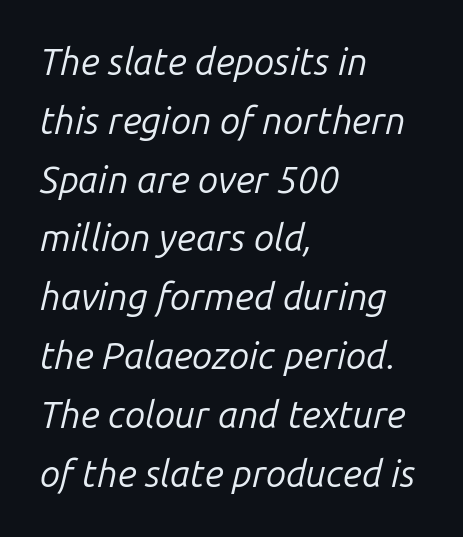
Tracking here is standard; glyphs follow each other at the usual distance. Caption: multi-line text, flush left, ragged right. The area under the type is left untouched. Varying glyph widths throughout — classic text-font behaviour.
